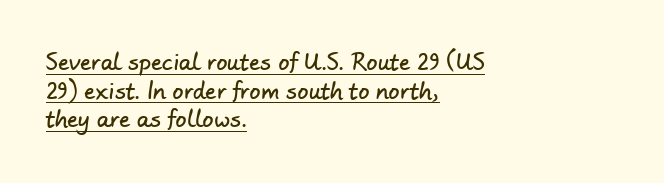
The image shows 22 px text type; set left-aligned, normal line spacing (1.3x), normal letter spacing, underlined.
